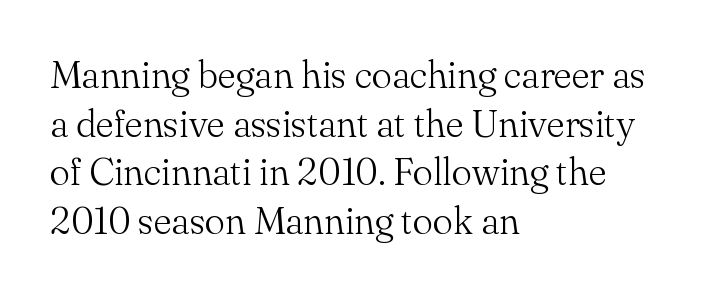
The image shows 38 px light serif type, upright; set left-aligned, normal line spacing (1.28x), normal letter spacing, not underlined; medium stroke contrast and a small x-height.
